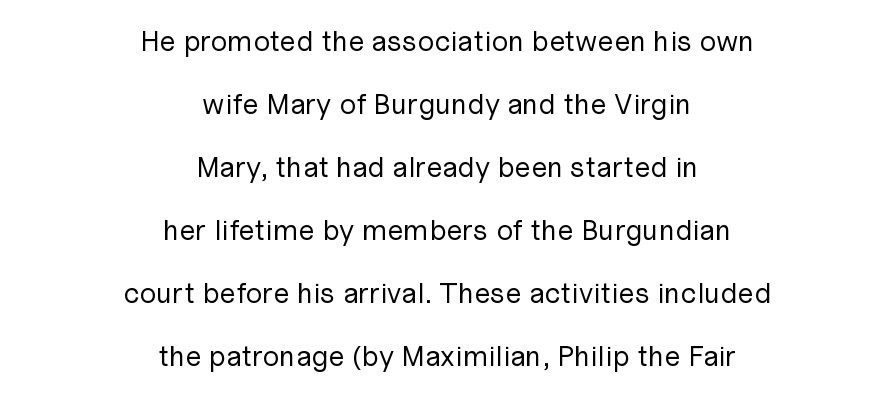
{"serif": "no", "italic": "no", "bold": "no", "weight": "regular", "width": "normal", "stroke_contrast": "low", "x_height": "medium", "monospaced": "no", "underline": "no", "align": "center", "line_spacing": "loose", "line_spacing_ratio": 2.17, "letter_spacing": "normal", "letter_spacing_em": 0.0, "glyph_px": 29}
